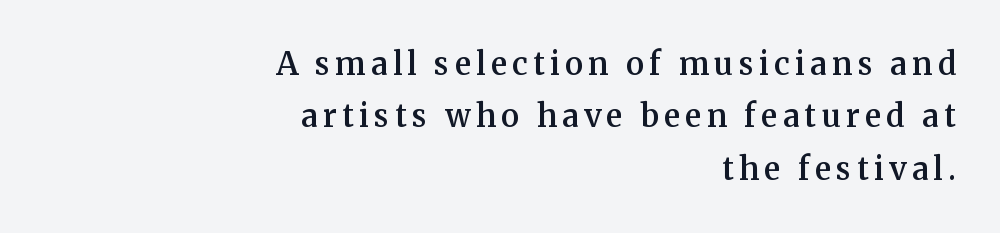
Q: Is the text bold? A: Semi-bold.
Q: Is the text italic (slanted)? A: No, it is upright.
Q: Is the typeface a serif or a sans-serif typeface? A: Serif.
Q: Is the text underlined? A: No.
Q: How is the paragraph aligned? A: Right-aligned.
Q: Is the spacing between lines tight, normal or loose? A: Normal.
Q: Width (condensed, normal, or wide)? A: Normal.
Q: Stroke contrast? A: Medium.
Q: x-height? A: Medium.
Q: Monospaced? A: No.
